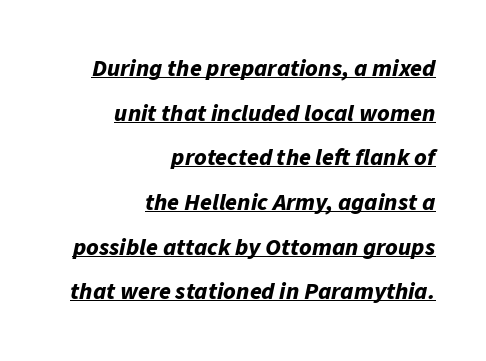
Italic? Definitely — the glyphs are oblique. Underlining? Definitely there. Notice how thick the strokes are: this is what a full bold looks like. The letters sit at their default tracking, neither squeezed nor spread. The rendering anchors every line to the right-hand side.
